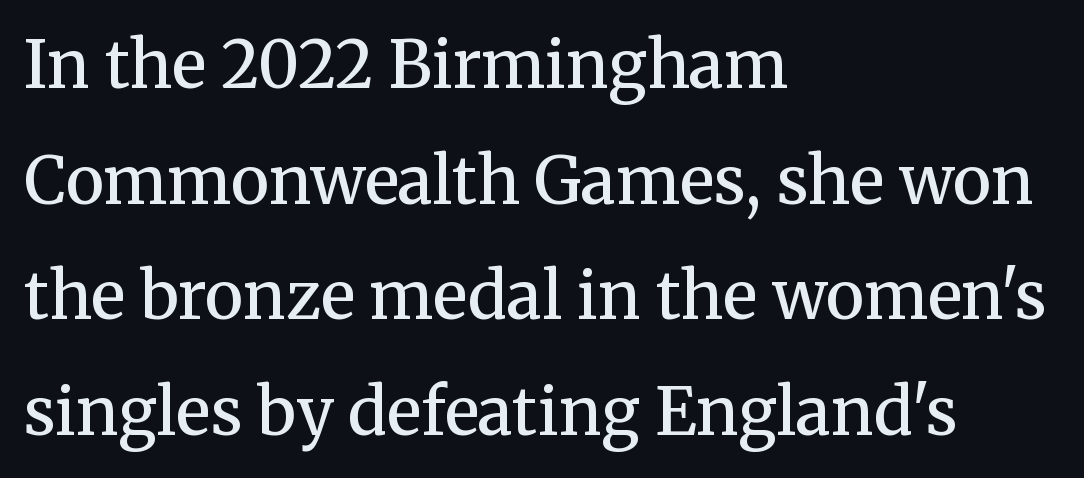
The axis of the letterforms is exactly vertical. Typographic density is moderately raised because the face is semibold. The face used here is proportionally spaced, like ordinary book or web type. This sample uses plain, unmodified letter spacing.
